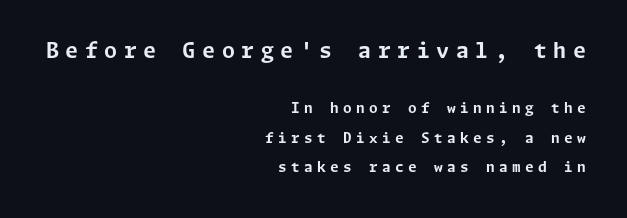
Whoever set this chose breathing room over compactness in the vertical rhythm. A student would call this right alignment; a typographer would say flush right, rag left. Weight: bold. There is plenty of visible air inserted between adjacent glyphs.
